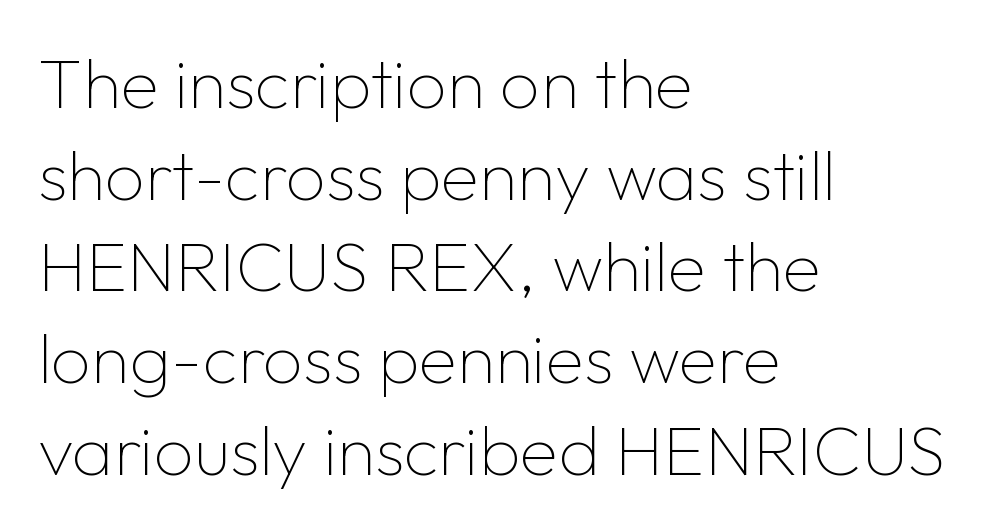
The image shows 70 px thin sans-serif type, upright; set left-aligned, normal line spacing (1.31x), normal letter spacing, not underlined; low stroke contrast and a medium x-height.
